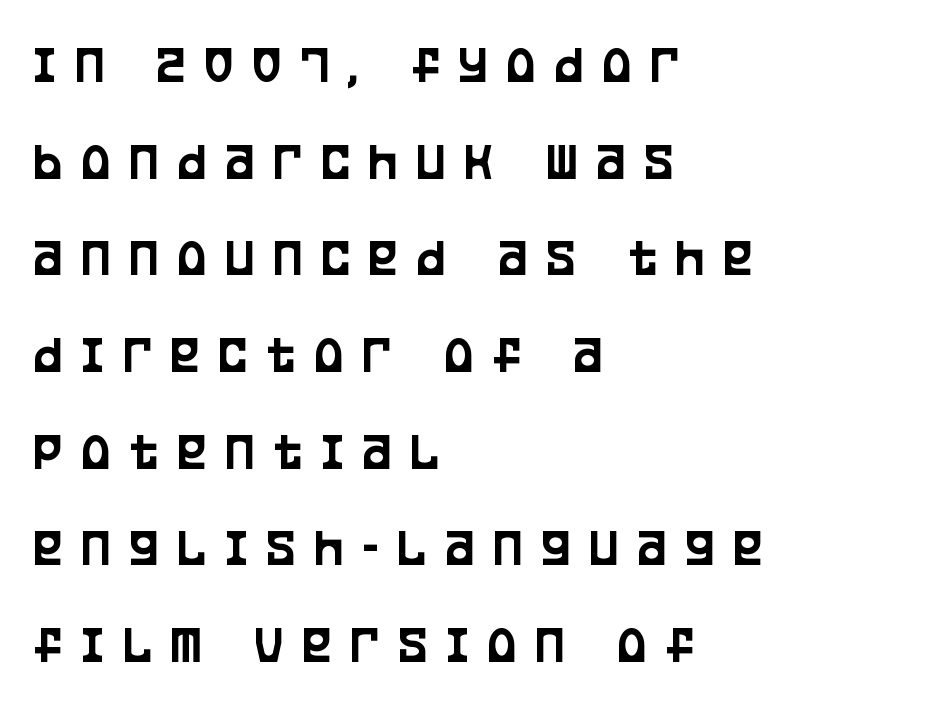
The image shows 54 px condensed sans-serif type, upright; set left-aligned, line spacing 1.79x, unusually wide letter spacing (+0.36 em), not underlined; low stroke contrast and a large x-height.
